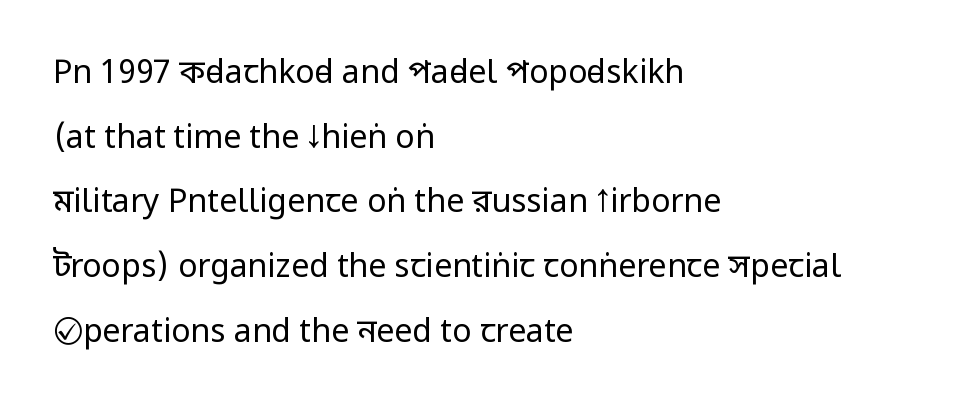
Q: Is the text bold? A: No.
Q: Is the text italic (slanted)? A: No, it is upright.
Q: Is the typeface a serif or a sans-serif typeface? A: Sans-serif.
Q: Is the text underlined? A: No.
Q: How is the paragraph aligned? A: Left-aligned.
Q: Is the spacing between letters normal or unusually wide? A: Normal.
Q: Is the spacing between lines tight, normal or loose? A: Loose.
Q: Width (condensed, normal, or wide)? A: Condensed.
Q: Stroke contrast? A: Low.
Q: x-height? A: Large.
Q: Monospaced? A: No.
